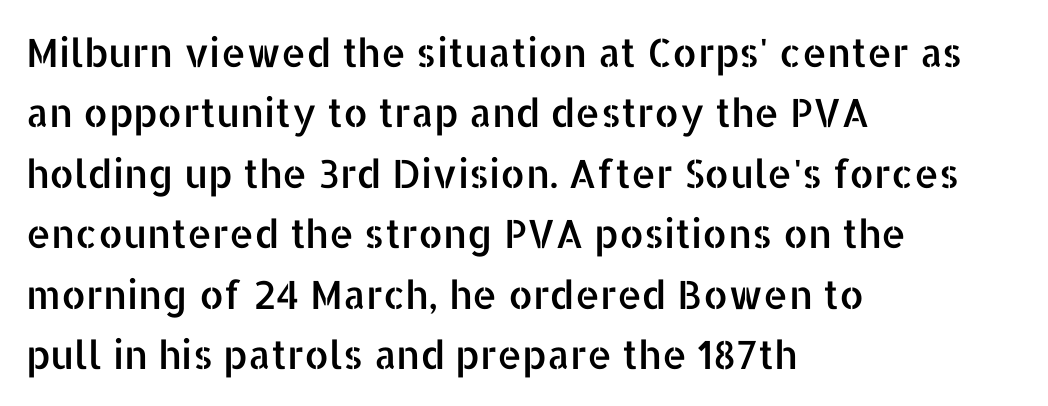
The image shows 39 px sans-serif type, upright; set left-aligned, normal line spacing (1.55x), normal letter spacing, not underlined; low stroke contrast and a medium x-height.
